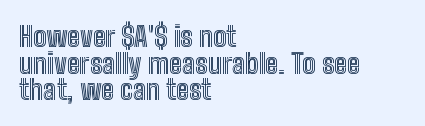
{"italic": "no", "width": "condensed", "x_height": "medium", "monospaced": "no", "underline": "no", "align": "left", "line_spacing": "tight", "line_spacing_ratio": 0.95, "letter_spacing": "normal", "letter_spacing_em": 0.0, "glyph_px": 28}
